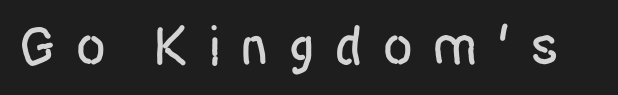
The image shows 56 px condensed sans-serif type, upright; set unusually wide letter spacing (+0.34 em), not underlined; low stroke contrast and a large x-height.
